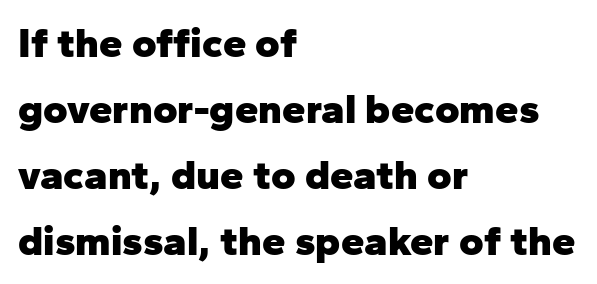
Q: Is the text bold? A: Yes.
Q: Is the text italic (slanted)? A: No, it is upright.
Q: Is the typeface a serif or a sans-serif typeface? A: Sans-serif.
Q: Is the text underlined? A: No.
Q: How is the paragraph aligned? A: Left-aligned.
Q: Is the spacing between letters normal or unusually wide? A: Normal.
Q: Is the spacing between lines tight, normal or loose? A: Normal.
Q: Width (condensed, normal, or wide)? A: Normal.
Q: Stroke contrast? A: Low.
Q: x-height? A: Medium.
Q: Monospaced? A: No.
